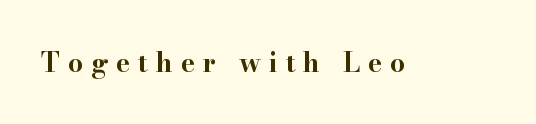
Characters remain perfectly vertical along every line. Caption: expanded tracking, letters set apart. Weight: bold. Descenders are the only things crossing below the line.
